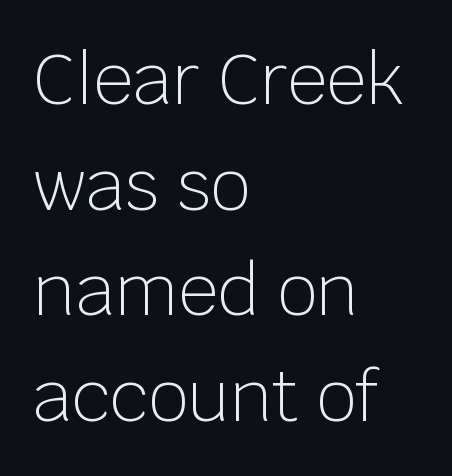
{"serif": "no", "italic": "no", "bold": "no", "weight": "light", "width": "normal", "stroke_contrast": "low", "x_height": "large", "monospaced": "no", "underline": "no", "align": "left", "line_spacing": "normal", "line_spacing_ratio": 1.51, "letter_spacing": "normal", "letter_spacing_em": 0.0, "glyph_px": 70}
